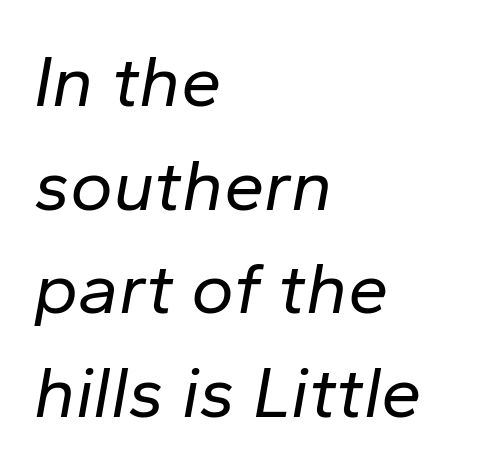
A typesetter would mark this as italic. Heft: none added — not bold. Each letter keeps its own natural width here, so spacing adapts to shape. Interline gaps are of average width in this sample. The strip under each line holds only bare page.
